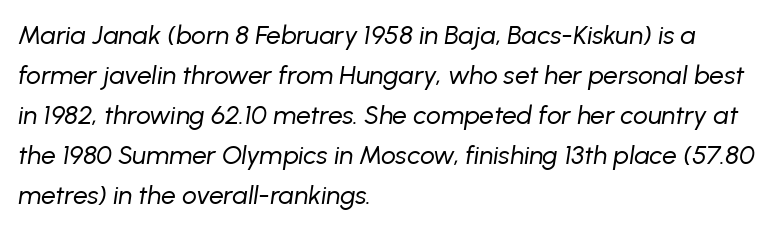
Emphasis-style slanted type is in use. The glyphs are unaccompanied by any horizontal stroke below them. Compared with typical body copy, the letter spacing here is the same. One-word summary of the alignment: left. Summary of vertical rhythm: regular, with standard interline spacing. The font sits on the lighter half of the weight spectrum, regular included.
